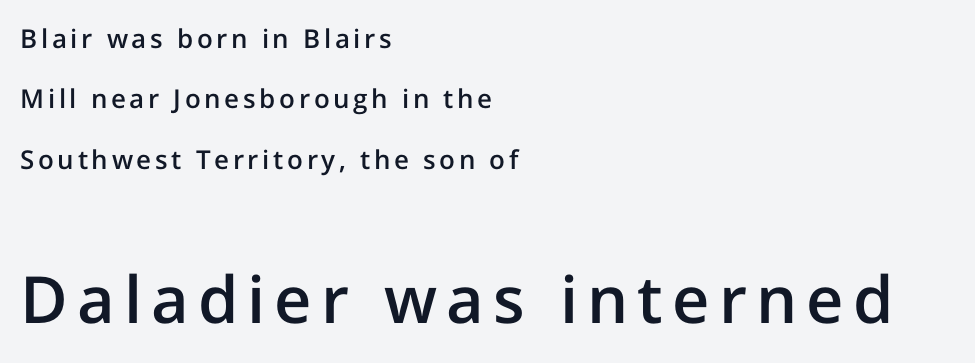
{"serif": "no", "italic": "no", "bold": "semi", "weight": "semibold", "width": "normal", "stroke_contrast": "low", "x_height": "medium", "monospaced": "no", "underline": "no", "align": "left", "line_spacing": "loose", "line_spacing_ratio": 2.32, "larger_block": "second", "size_ratio": 2.5, "glyph_px": 65}
